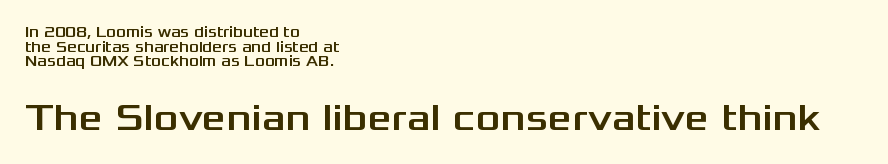
The image shows 38 px wide sans-serif type, upright; set left-aligned, tight line spacing (0.98x), normal letter spacing, not underlined; the second (bottom) block is 2.53x larger; medium stroke contrast and a medium x-height.
